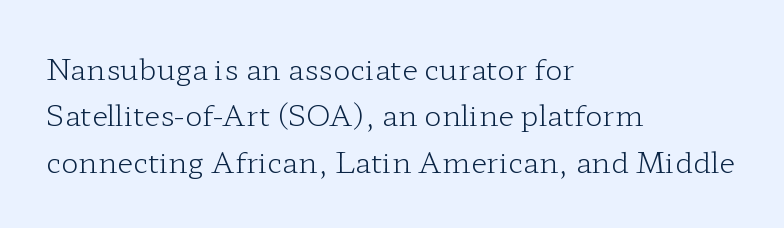
Each line starts at the same left margin while the right side varies. Nothing heavy about these letters — not bold at all. Ascenders rise straight up at ninety degrees. Is this a fixed-width face? No — the glyphs have proportional, varying widths.
